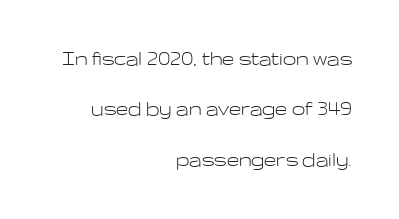
{"italic": "no", "bold": "no", "underline": "no", "align": "right", "line_spacing": "loose", "line_spacing_ratio": 2.1, "letter_spacing": "normal", "letter_spacing_em": 0.0, "glyph_px": 24}
